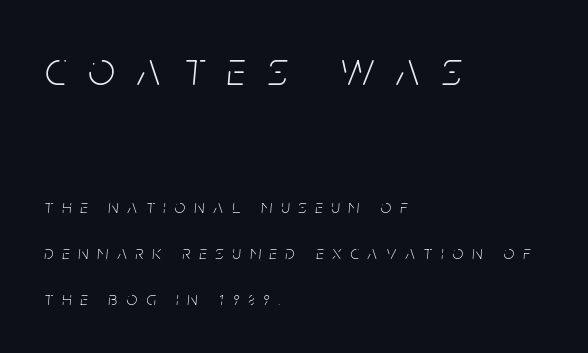
Q: Is the text bold? A: No.
Q: Is the text italic (slanted)? A: Yes, it leans right by about 5 degrees.
Q: Is the text underlined? A: No.
Q: How is the paragraph aligned? A: Left-aligned.
Q: Is the spacing between letters normal or unusually wide? A: Unusually wide.
Q: Is the spacing between lines tight, normal or loose? A: Loose.
Q: Which block of text is set in a larger size, the first (top) or the second (bottom)? A: The first (top) one.
Q: Width (condensed, normal, or wide)? A: Condensed.
Q: Stroke contrast? A: Low.
Q: x-height? A: Large.
Q: Monospaced? A: No.
